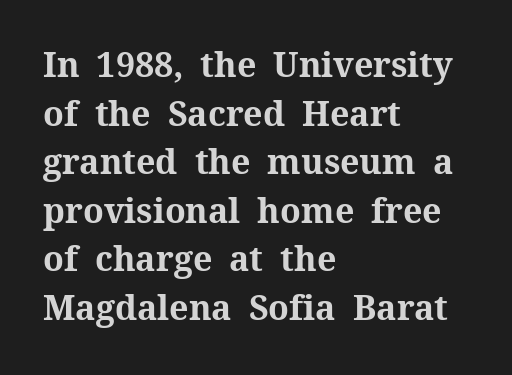
The rows are spaced the way most documents space them. Proportional: the letters do not fall into vertical columns. You'd pick this weight for a headline — it's a proper bold. Observe the ordinary spacing: letters are neighbours, not strangers. This is roman type, the default non-slanted kind. Descenders hang freely into open space.
